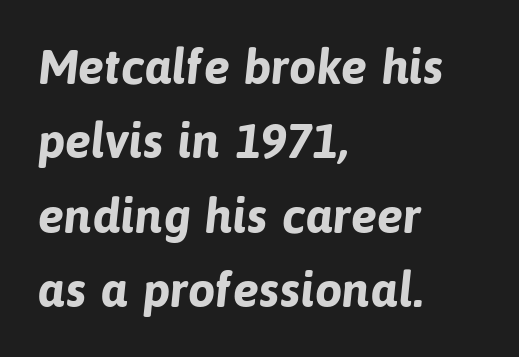
The image shows 49 px bold sans-serif type; set left-aligned, normal line spacing (1.52x), normal letter spacing, not underlined; low stroke contrast and a medium x-height.
